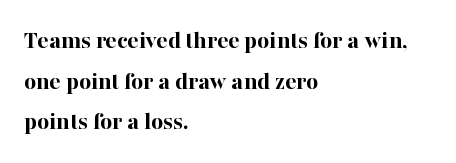
The image shows 26 px bold type, upright; set left-aligned, normal line spacing (1.56x), normal letter spacing, not underlined.
